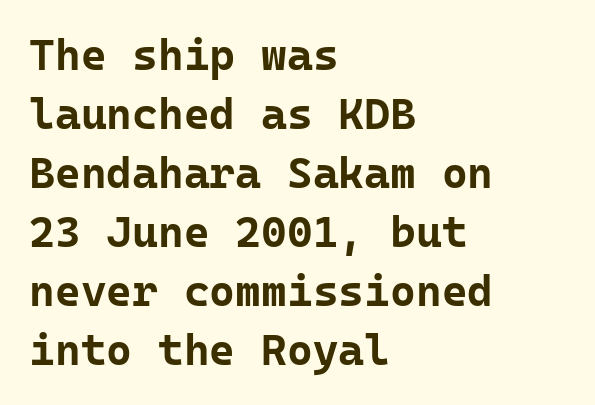
{"serif": "no", "italic": "no", "bold": "yes", "weight": "bold", "width": "normal", "stroke_contrast": "low", "x_height": "medium", "monospaced": "yes", "underline": "no", "align": "left", "line_spacing": "normal", "line_spacing_ratio": 1.34, "letter_spacing": "normal", "letter_spacing_em": 0.0, "glyph_px": 44}
